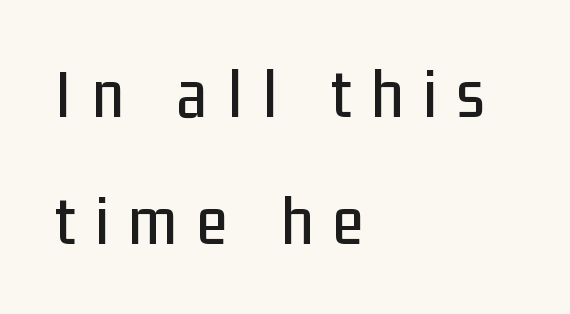
Q: Is the text italic (slanted)? A: No, it is upright.
Q: Is the typeface a serif or a sans-serif typeface? A: Sans-serif.
Q: Is the text underlined? A: No.
Q: How is the paragraph aligned? A: Left-aligned.
Q: Is the spacing between letters normal or unusually wide? A: Unusually wide.
Q: Width (condensed, normal, or wide)? A: Condensed.
Q: Stroke contrast? A: Low.
Q: x-height? A: Medium.
Q: Monospaced? A: No.
